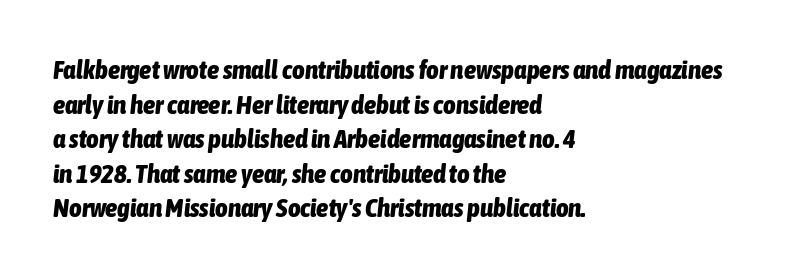
Q: Is the text bold? A: Yes.
Q: Is the text italic (slanted)? A: Yes, it leans right by about 6 degrees.
Q: Is the text underlined? A: No.
Q: How is the paragraph aligned? A: Left-aligned.
Q: Is the spacing between letters normal or unusually wide? A: Normal.
Q: Is the spacing between lines tight, normal or loose? A: Normal.
